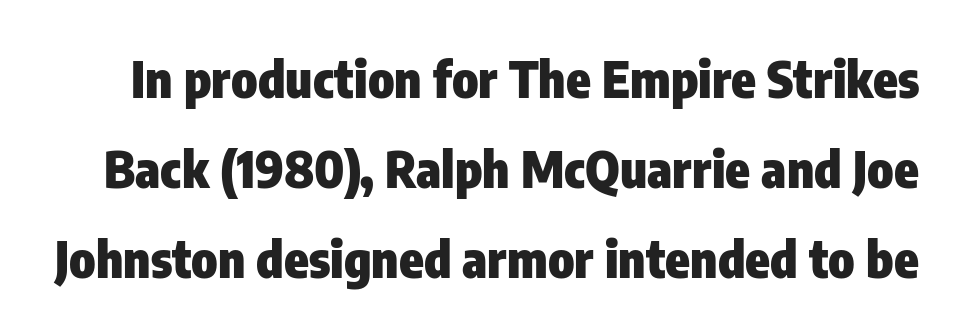
Q: Is the text bold? A: Yes.
Q: Is the text italic (slanted)? A: No, it is upright.
Q: Is the typeface a serif or a sans-serif typeface? A: Sans-serif.
Q: Is the text underlined? A: No.
Q: Is the spacing between letters normal or unusually wide? A: Normal.
Q: Width (condensed, normal, or wide)? A: Condensed.
Q: Stroke contrast? A: Low.
Q: x-height? A: Medium.
Q: Monospaced? A: No.
